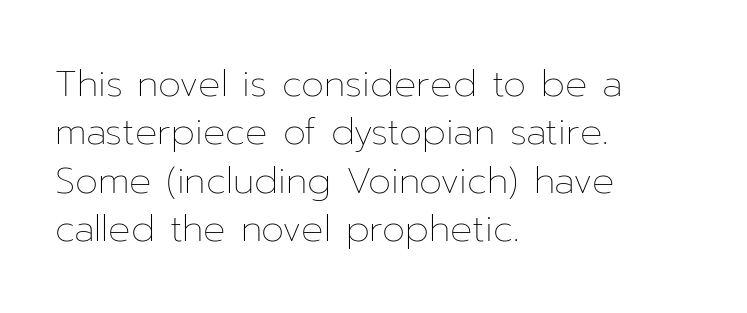
Q: Is the text bold? A: No.
Q: Is the text italic (slanted)? A: No, it is upright.
Q: Is the text underlined? A: No.
Q: How is the paragraph aligned? A: Left-aligned.
Q: Is the spacing between letters normal or unusually wide? A: Normal.
Q: Is the spacing between lines tight, normal or loose? A: Normal.
Q: Width (condensed, normal, or wide)? A: Normal.
Q: Stroke contrast? A: Low.
Q: x-height? A: Medium.
Q: Monospaced? A: No.
